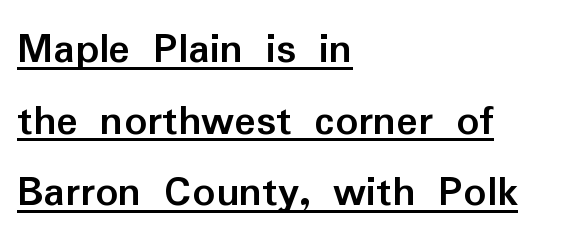
Q: Is the text bold? A: Yes.
Q: Is the text italic (slanted)? A: No, it is upright.
Q: Is the typeface a serif or a sans-serif typeface? A: Sans-serif.
Q: Is the text underlined? A: Yes.
Q: How is the paragraph aligned? A: Left-aligned.
Q: Is the spacing between letters normal or unusually wide? A: Normal.
Q: Is the spacing between lines tight, normal or loose? A: Normal.
Q: Width (condensed, normal, or wide)? A: Normal.
Q: Stroke contrast? A: Low.
Q: x-height? A: Medium.
Q: Monospaced? A: No.
